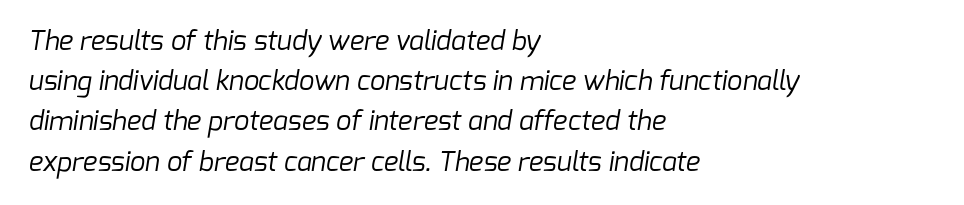
{"bold": "no", "underline": "no", "align": "left", "line_spacing": "normal", "line_spacing_ratio": 1.49, "letter_spacing": "normal", "letter_spacing_em": 0.0, "glyph_px": 27}
